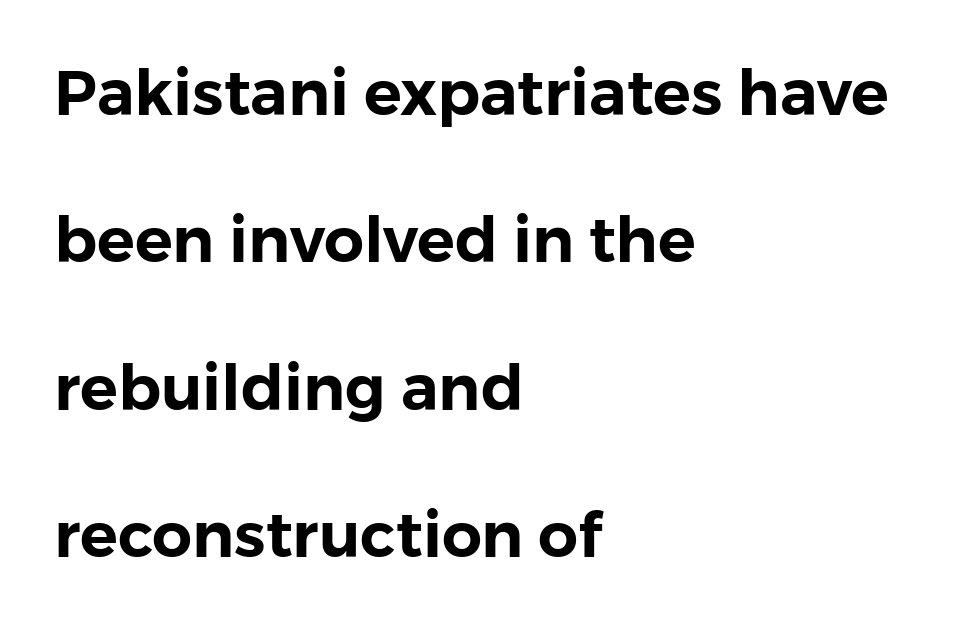
The image shows 63 px sans-serif type, upright; set left-aligned, loose line spacing (2.34x), normal letter spacing, not underlined; a medium x-height.
